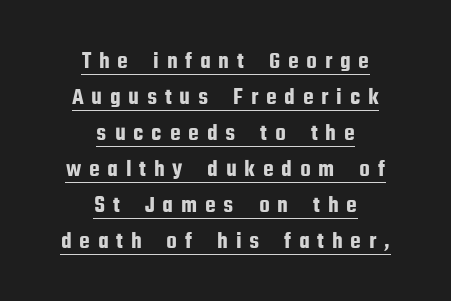
Beneath each row of characters lies a ruled line. Which margin do the lines hug? Neither — every line sits in the middle. The vertical gap from one line to the next is medium. This rendering widens character spacing well past its baseline value.
